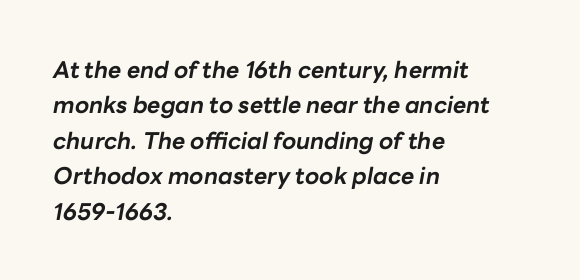
{"italic": "yes", "lean": "right", "slant_degrees": 10, "bold": "yes", "underline": "no", "align": "left", "line_spacing": "normal", "line_spacing_ratio": 1.54, "letter_spacing": "normal", "letter_spacing_em": 0.0, "glyph_px": 23}
